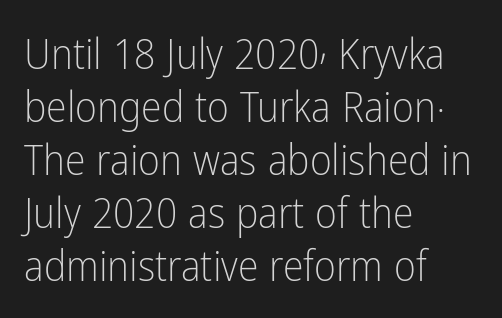
{"serif": "no", "italic": "no", "bold": "no", "weight": "light", "width": "condensed", "stroke_contrast": "low", "x_height": "medium", "monospaced": "no", "underline": "no", "align": "left", "line_spacing": "normal", "line_spacing_ratio": 1.26, "letter_spacing": "normal", "letter_spacing_em": 0.0, "glyph_px": 42}
